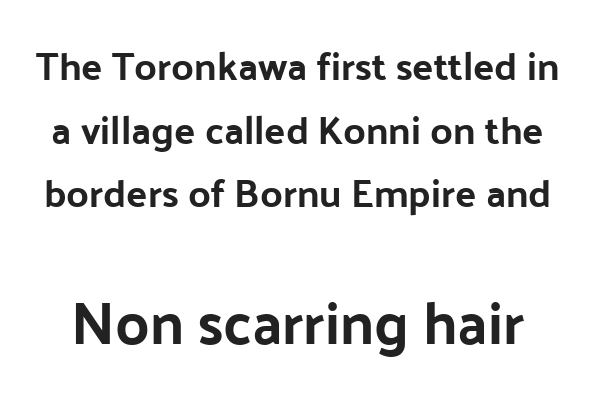
{"serif": "no", "italic": "no", "width": "normal", "stroke_contrast": "low", "x_height": "medium", "monospaced": "no", "underline": "no", "line_spacing": "normal", "line_spacing_ratio": 1.63, "letter_spacing": "normal", "letter_spacing_em": 0.0, "larger_block": "second", "size_ratio": 1.51, "glyph_px": 59}
